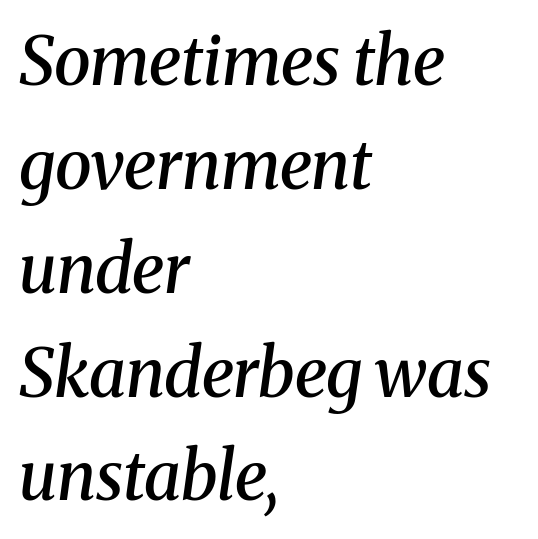
Q: Is the text bold? A: Semi-bold.
Q: Is the text italic (slanted)? A: Yes, it leans right by about 8 degrees.
Q: Is the typeface a serif or a sans-serif typeface? A: Serif.
Q: Is the text underlined? A: No.
Q: How is the paragraph aligned? A: Left-aligned.
Q: Is the spacing between letters normal or unusually wide? A: Normal.
Q: Is the spacing between lines tight, normal or loose? A: Normal.
Q: Width (condensed, normal, or wide)? A: Normal.
Q: Stroke contrast? A: Medium.
Q: x-height? A: Medium.
Q: Monospaced? A: No.
